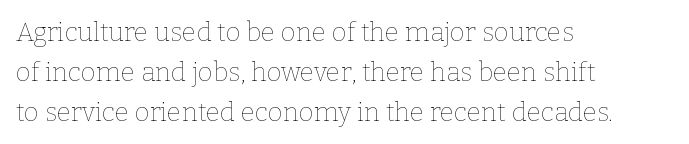
Q: Is the text bold? A: No.
Q: Is the text italic (slanted)? A: No, it is upright.
Q: Is the text underlined? A: No.
Q: How is the paragraph aligned? A: Left-aligned.
Q: Is the spacing between letters normal or unusually wide? A: Normal.
Q: Is the spacing between lines tight, normal or loose? A: Normal.
